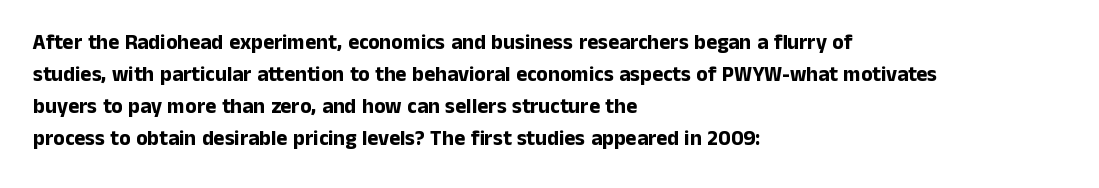
Q: Is the text bold? A: Yes.
Q: Is the text italic (slanted)? A: No, it is upright.
Q: Is the text underlined? A: No.
Q: How is the paragraph aligned? A: Left-aligned.
Q: Is the spacing between letters normal or unusually wide? A: Normal.
Q: Is the spacing between lines tight, normal or loose? A: Normal.
